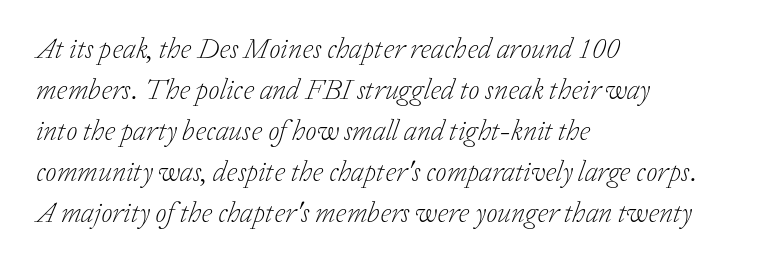
The image shows 29 px light serif type, italic (leaning right); set left-aligned, normal line spacing (1.41x), normal letter spacing, not underlined; low stroke contrast and a medium x-height.
